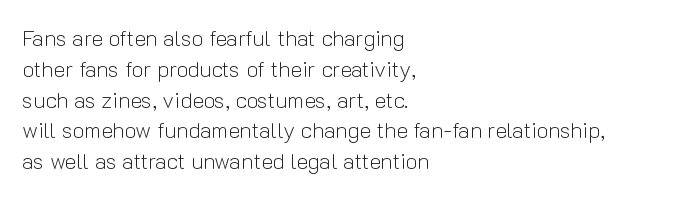
{"italic": "no", "bold": "no", "underline": "no", "align": "left", "line_spacing": "normal", "line_spacing_ratio": 1.4, "letter_spacing": "normal", "letter_spacing_em": 0.0, "glyph_px": 22}
